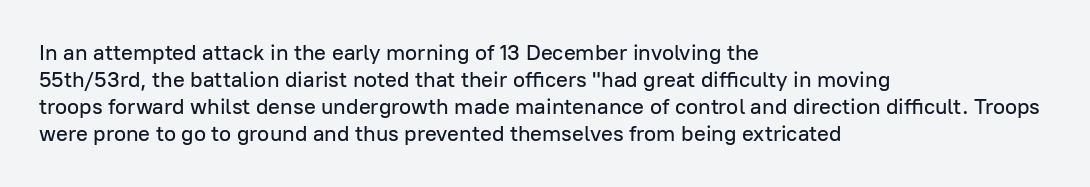
{"italic": "no", "underline": "no", "align": "left", "line_spacing_ratio": 1.23, "letter_spacing": "normal", "letter_spacing_em": 0.0, "glyph_px": 22}
